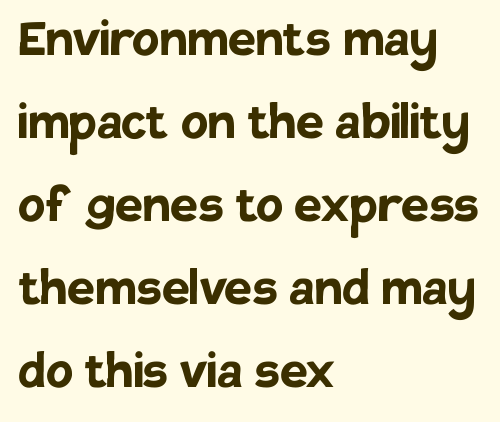
{"serif": "no", "italic": "no", "bold": "yes", "weight": "semibold", "width": "normal", "stroke_contrast": "low", "x_height": "large", "monospaced": "no", "underline": "no", "align": "left", "line_spacing": "normal", "line_spacing_ratio": 1.34, "letter_spacing": "normal", "letter_spacing_em": 0.0, "glyph_px": 62}
